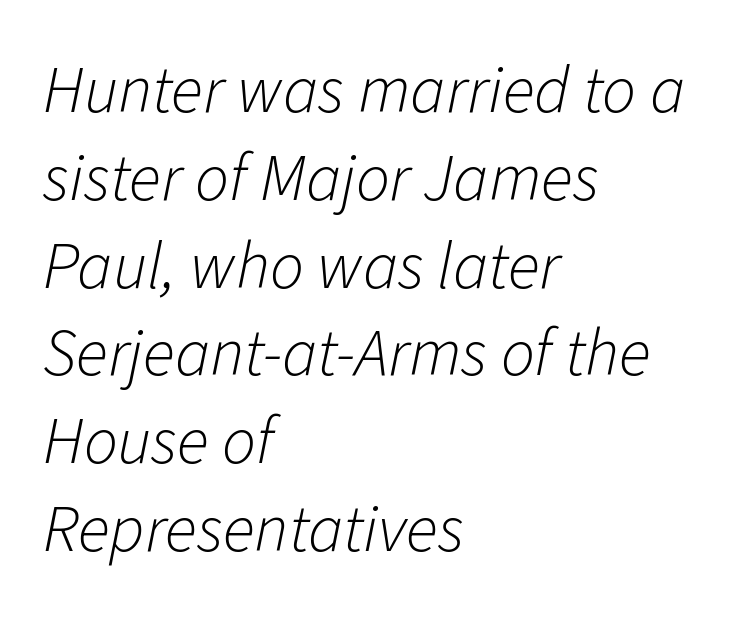
{"italic": "yes", "lean": "right", "slant_degrees": 11, "bold": "no", "weight": "light", "width": "normal", "stroke_contrast": "low", "x_height": "medium", "monospaced": "no", "underline": "no", "align": "left", "line_spacing": "normal", "line_spacing_ratio": 1.31, "letter_spacing": "normal", "letter_spacing_em": 0.0, "glyph_px": 67}
